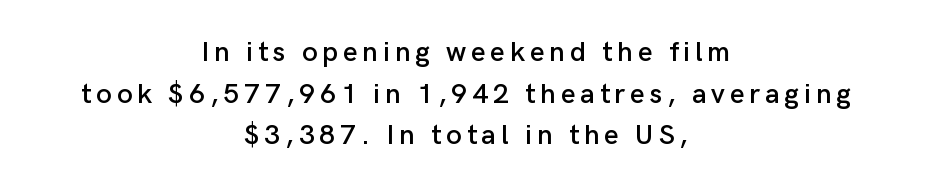
{"serif": "no", "italic": "no", "width": "normal", "stroke_contrast": "low", "x_height": "medium", "monospaced": "no", "underline": "no", "align": "center", "line_spacing": "normal", "line_spacing_ratio": 1.49, "glyph_px": 28}
